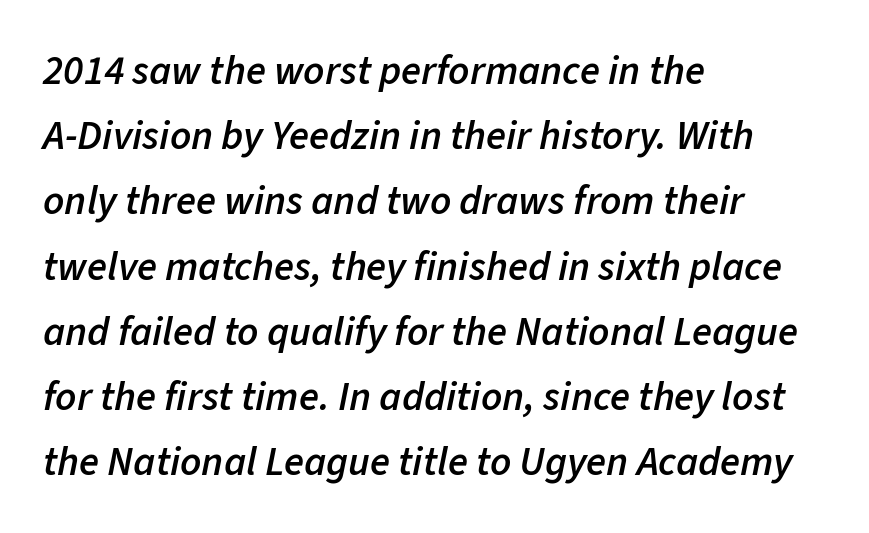
Reading down the column, the eye jumps a familiar distance to each next line. Firm but not heavy-handed strokes: this text is semibold. Every character sits at an angle, as italics do. Think of a printed novel: that variable character pitch is what you see here. In CSS terms this would be text-align: left.
